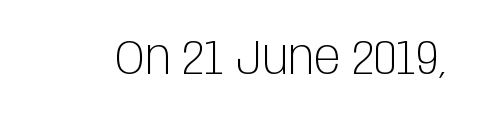
The image shows 49 px light, condensed sans-serif type, upright; set normal letter spacing, not underlined; low stroke contrast and a large x-height.
